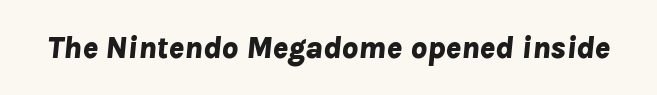
Q: Is the text bold? A: Yes.
Q: Is the text italic (slanted)? A: Yes, it leans right by about 8 degrees.
Q: Is the text underlined? A: No.
Q: Is the spacing between letters normal or unusually wide? A: Normal.
Q: Width (condensed, normal, or wide)? A: Normal.
Q: Stroke contrast? A: Low.
Q: x-height? A: Medium.
Q: Monospaced? A: No.
